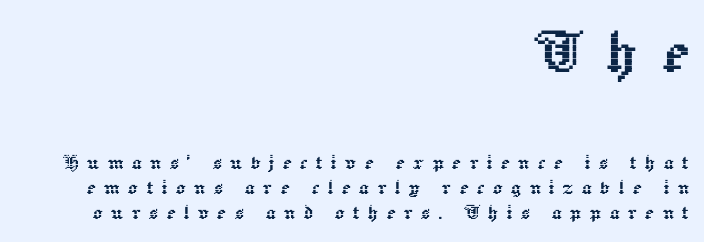
{"italic": "no", "width": "normal", "x_height": "medium", "monospaced": "no", "underline": "no", "align": "right", "line_spacing": "tight", "line_spacing_ratio": 1.04, "letter_spacing": "wide", "letter_spacing_em": 0.34, "larger_block": "first", "size_ratio": 3.04, "glyph_px": 73}
